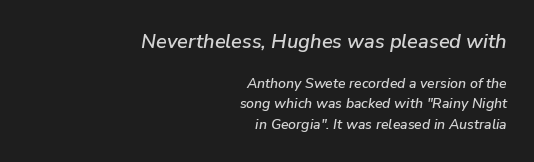
The image shows 20 px text type, italic (leaning right); set right-aligned, normal line spacing (1.48x), normal letter spacing, not underlined; the first (top) block is 1.43x larger.
